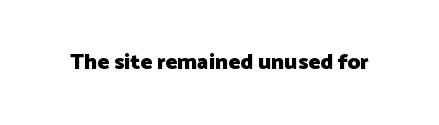
{"italic": "no", "bold": "yes", "underline": "no", "letter_spacing": "normal", "letter_spacing_em": 0.0, "glyph_px": 22}
